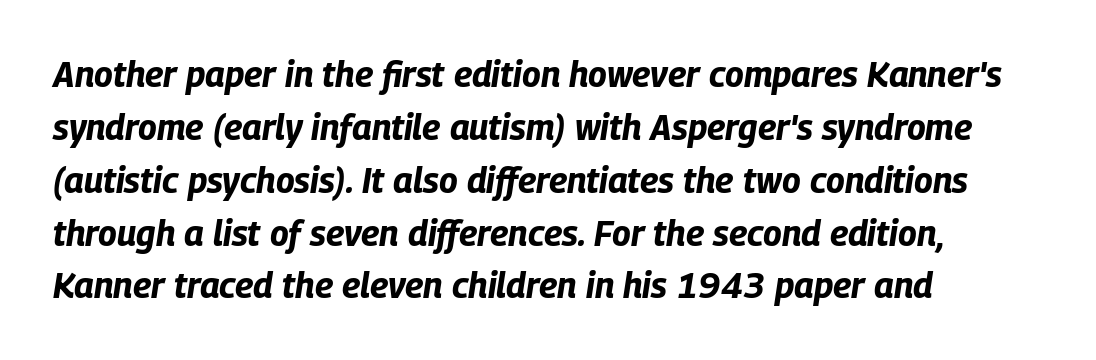
Q: Is the text bold? A: Yes.
Q: Is the text italic (slanted)? A: Yes, it leans right by about 9 degrees.
Q: Is the text underlined? A: No.
Q: How is the paragraph aligned? A: Left-aligned.
Q: Is the spacing between letters normal or unusually wide? A: Normal.
Q: Is the spacing between lines tight, normal or loose? A: Normal.
Q: Width (condensed, normal, or wide)? A: Condensed.
Q: Stroke contrast? A: Low.
Q: x-height? A: Large.
Q: Monospaced? A: No.
